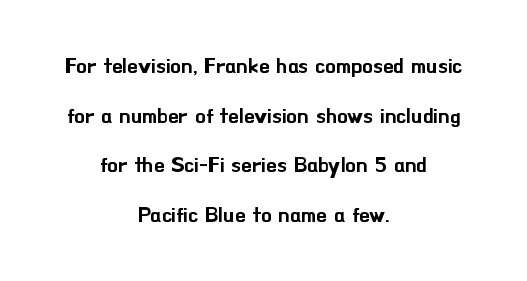
{"italic": "no", "underline": "no", "align": "center", "line_spacing": "loose", "line_spacing_ratio": 2.36, "letter_spacing": "normal", "letter_spacing_em": 0.0, "glyph_px": 21}
